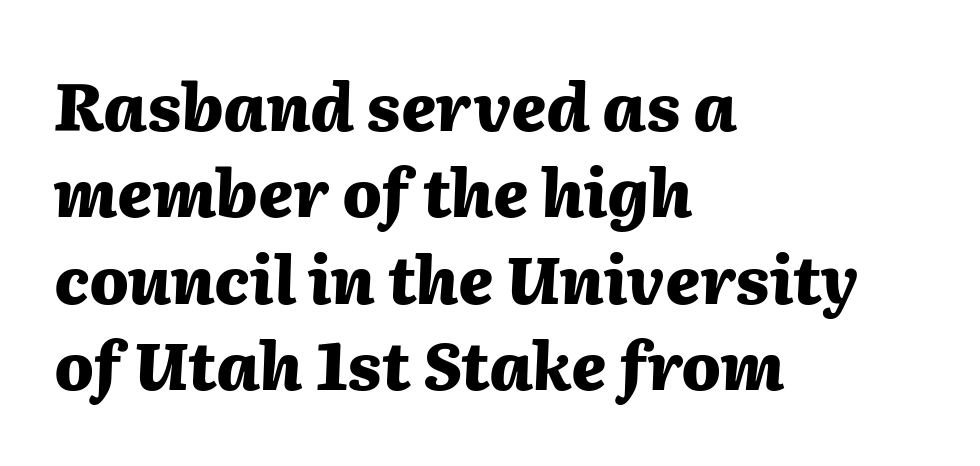
The space directly below the letters is spotless. Spacing verdict: proportional, widths tailored to each character. The rendering uses a moderate line-height, typical for paragraphs. The rendering keeps characters at their native spacing. Every character sits at an angle, as italics do. Horizontal alignment here is leftward, the default for most running prose.
